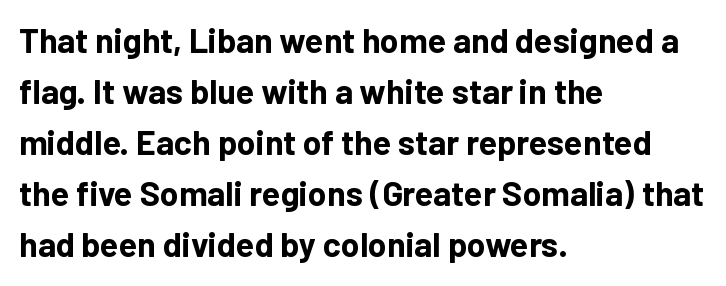
{"serif": "no", "italic": "no", "bold": "yes", "weight": "bold", "width": "normal", "stroke_contrast": "low", "x_height": "medium", "monospaced": "no", "underline": "no", "align": "left", "line_spacing": "normal", "line_spacing_ratio": 1.5, "letter_spacing": "normal", "letter_spacing_em": 0.0, "glyph_px": 34}
